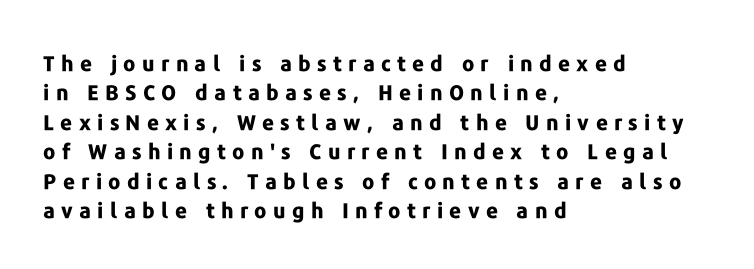
Q: Is the text bold? A: Yes.
Q: Is the text italic (slanted)? A: No, it is upright.
Q: Is the text underlined? A: No.
Q: How is the paragraph aligned? A: Left-aligned.
Q: Is the spacing between letters normal or unusually wide? A: Unusually wide.
Q: Is the spacing between lines tight, normal or loose? A: Normal.
